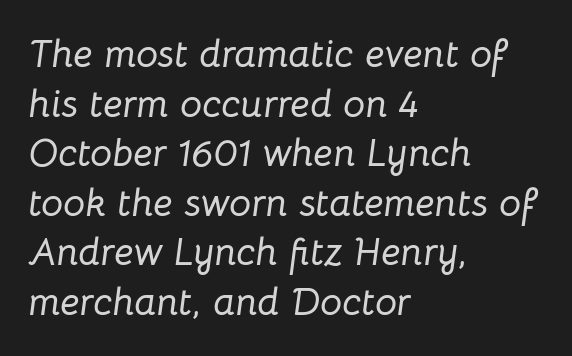
The image shows 39 px text type, italic (leaning right); set left-aligned, normal line spacing (1.27x), normal letter spacing, not underlined; low stroke contrast and a medium x-height.
